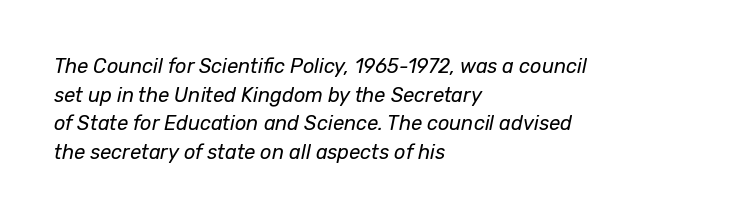
Each new line begins a customary step beneath the previous one. No chunkiness to these letters — they're not bold. Unmarked baselines from the first word to the last. Is the letter spacing exaggerated? No — it looks like the ordinary default.
